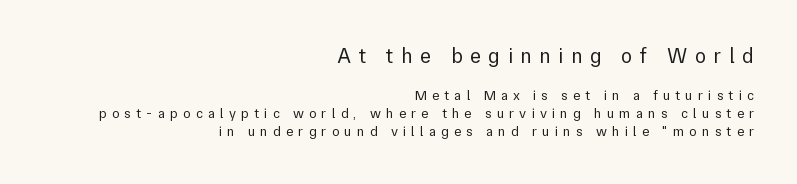
{"italic": "no", "bold": "no", "underline": "no", "align": "right", "line_spacing": "normal", "line_spacing_ratio": 1.3, "letter_spacing": "wide", "letter_spacing_em": 0.36, "larger_block": "first", "size_ratio": 1.5, "glyph_px": 21}
